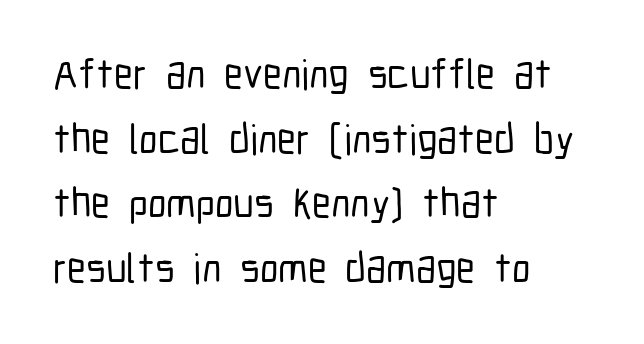
Just letters on the line, the space beneath them empty. There is no visible air inserted between adjacent glyphs. The characters display no serif detailing; their extremities are plain. Leftover space on each line is placed entirely after the last word.
